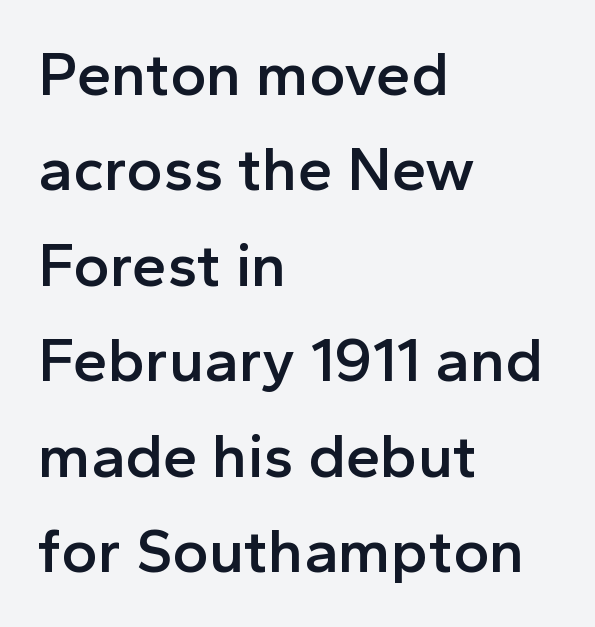
Is there much room between lines? A standard amount, neither cramped nor airy. Underlining? Definitely not there. In terms of letterform style, serifs are entirely absent. Letter spacing: default. Upright lettering throughout.
